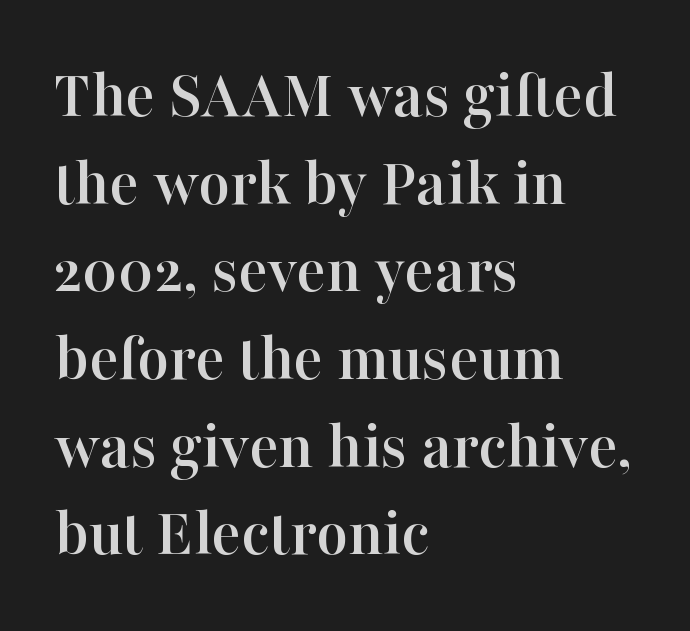
The image shows 69 px serif type, upright; set left-aligned, normal line spacing (1.27x), normal letter spacing, not underlined; high stroke contrast and a medium x-height.
